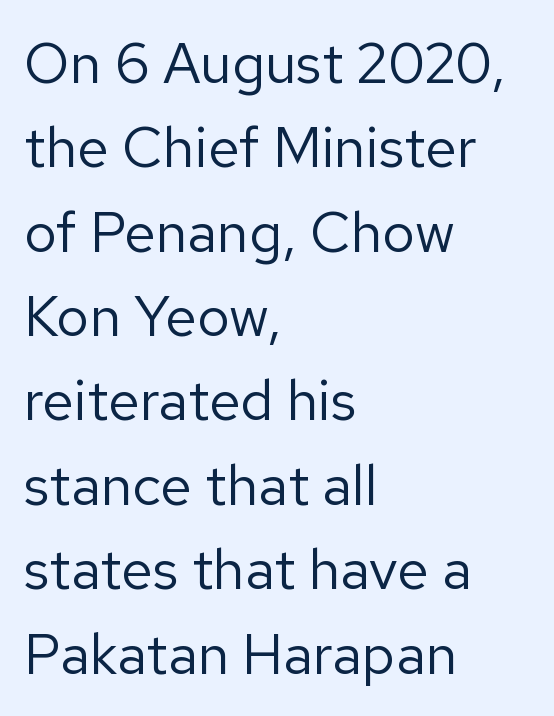
Q: Is the text bold? A: No.
Q: Is the text italic (slanted)? A: No, it is upright.
Q: Is the typeface a serif or a sans-serif typeface? A: Sans-serif.
Q: Is the text underlined? A: No.
Q: How is the paragraph aligned? A: Left-aligned.
Q: Is the spacing between letters normal or unusually wide? A: Normal.
Q: Is the spacing between lines tight, normal or loose? A: Normal.
Q: Width (condensed, normal, or wide)? A: Normal.
Q: Stroke contrast? A: Low.
Q: x-height? A: Medium.
Q: Monospaced? A: No.
